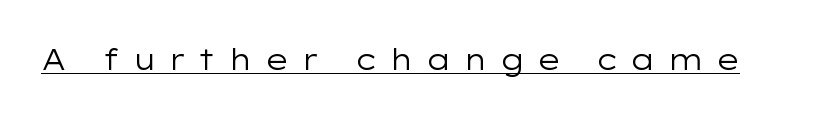
{"serif": "no", "italic": "no", "bold": "no", "weight": "regular", "width": "wide", "stroke_contrast": "low", "x_height": "medium", "monospaced": "no", "underline": "yes", "letter_spacing": "wide", "letter_spacing_em": 0.4, "glyph_px": 29}
